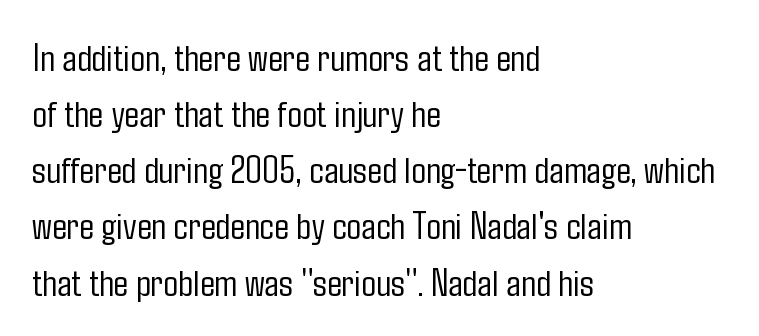
The image shows 39 px light, condensed sans-serif type, upright; set left-aligned, normal line spacing (1.44x), normal letter spacing, not underlined; low stroke contrast and a medium x-height.
